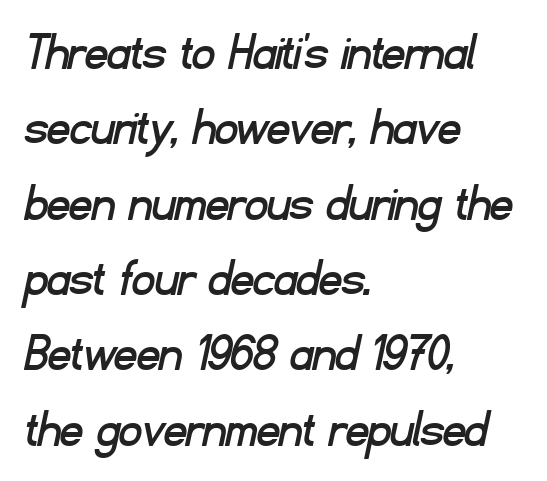
{"serif": "no", "width": "normal", "stroke_contrast": "low", "x_height": "small", "monospaced": "no", "underline": "no", "align": "left", "line_spacing": "normal", "line_spacing_ratio": 1.37, "letter_spacing": "normal", "letter_spacing_em": 0.0, "glyph_px": 55}
